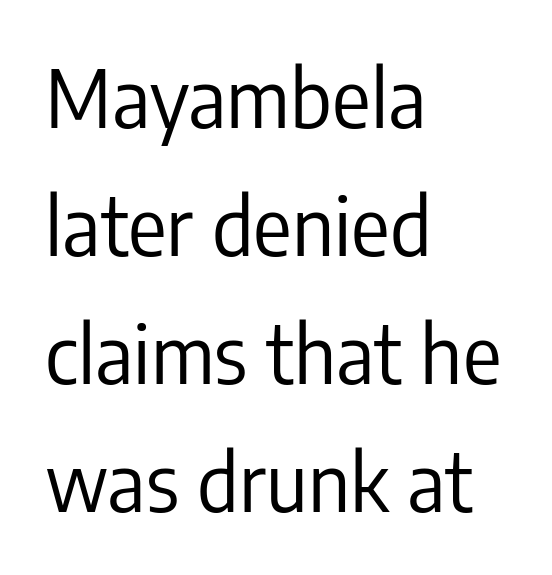
Think standard paragraph weight, or any step lighter than that. If you measured baseline to baseline, you'd find a middling distance. Each word holds together tightly as a unit, with standard inter-letter gaps. The passage shown is typeset with a sans-serif family. Posture: upright roman.
